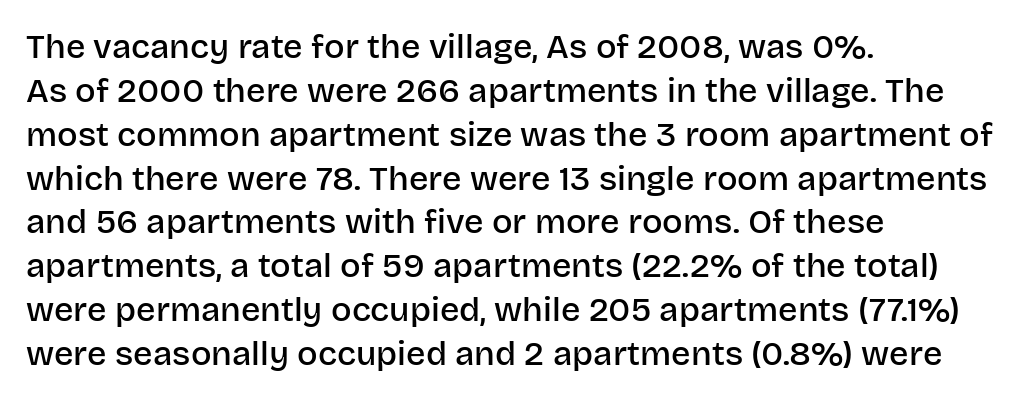
These lines stack with their left ends in a neat column. Serifs: no, the terminals of the letterforms are clean. Moderately thickened strokes mark this as semibold type. Every stem runs plumb, perpendicular to the baseline. Tracking value appears to be zero — textbook default spacing.
